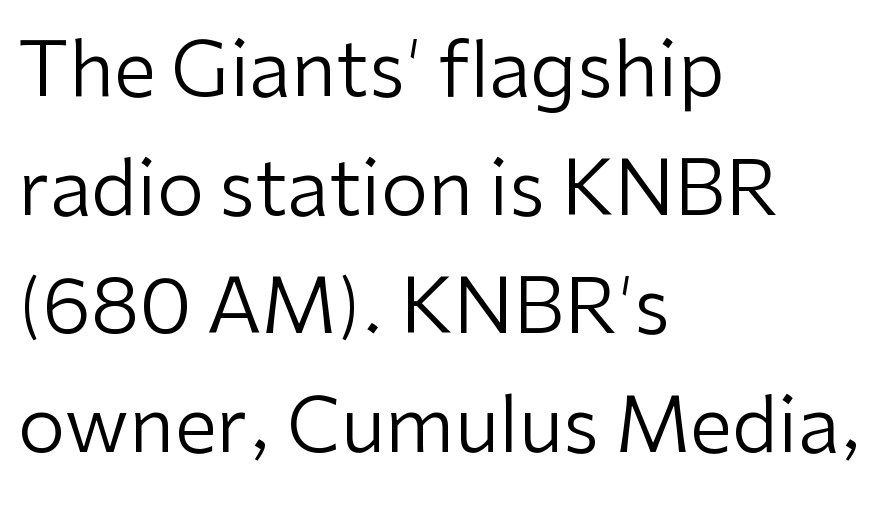
The rendering anchors every line to the left-hand side. Unbolded letterforms with no extra heft. Horizontal bands of white between lines are of average thickness. Anything drawn beneath the words? Only blank space. The rendering uses natural spacing where letterforms have individual widths.
